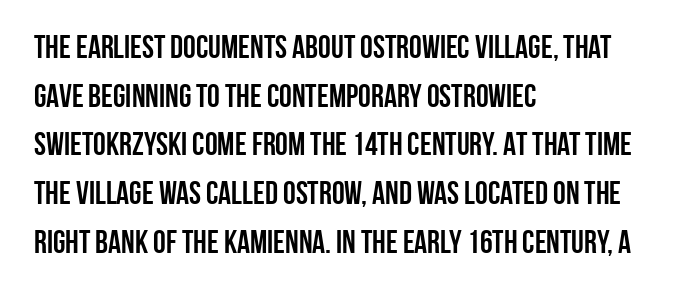
Q: Is the text bold? A: Yes.
Q: Is the text italic (slanted)? A: No, it is upright.
Q: Is the typeface a serif or a sans-serif typeface? A: Sans-serif.
Q: Is the text underlined? A: No.
Q: How is the paragraph aligned? A: Left-aligned.
Q: Is the spacing between letters normal or unusually wide? A: Normal.
Q: Is the spacing between lines tight, normal or loose? A: Normal.
Q: Width (condensed, normal, or wide)? A: Condensed.
Q: Stroke contrast? A: Low.
Q: x-height? A: Large.
Q: Monospaced? A: No.
